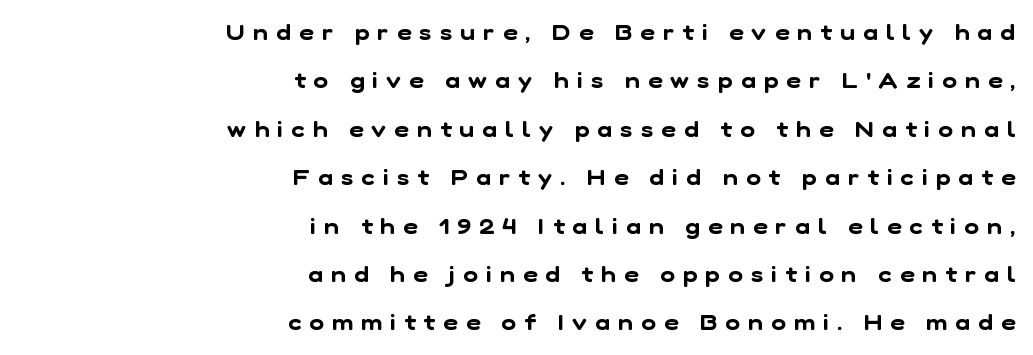
{"underline": "no", "align": "right", "line_spacing": "loose", "line_spacing_ratio": 2.2, "letter_spacing": "wide", "letter_spacing_em": 0.38, "glyph_px": 22}
